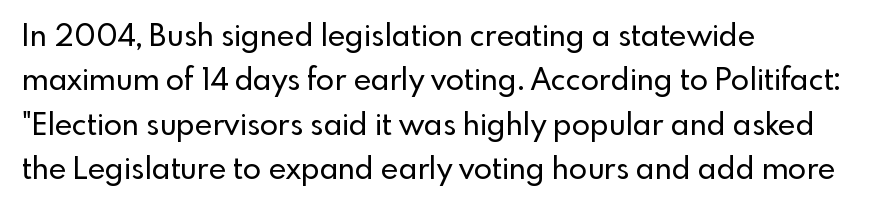
Anything drawn beneath the words? Only blank space. Inter-character spacing is left at the font's built-in metrics. Do the letters lean? They stand straight. Rows of type keep a routine distance in the vertical direction. Font category for this specimen: sans-serif. These lines are rendered in a variable-pitch font.
